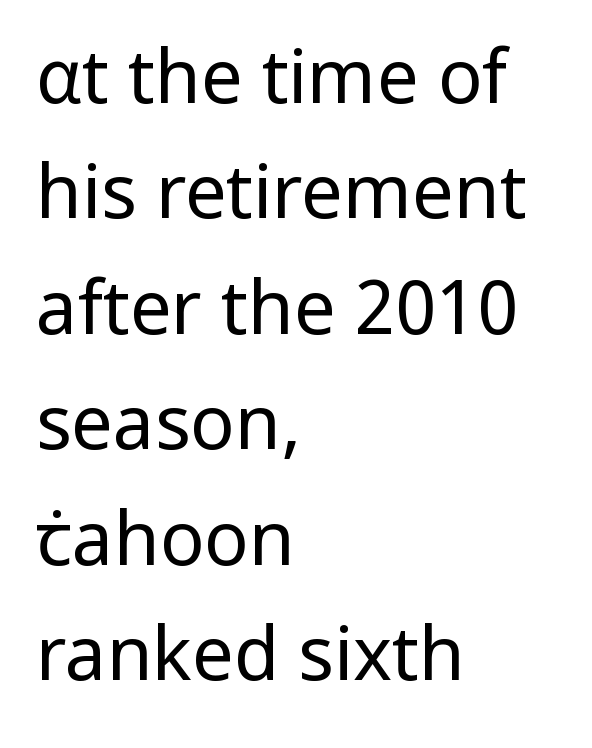
{"serif": "no", "italic": "no", "bold": "no", "weight": "regular", "width": "normal", "stroke_contrast": "low", "x_height": "medium", "monospaced": "no", "underline": "no", "align": "left", "line_spacing": "normal", "line_spacing_ratio": 1.56, "letter_spacing": "normal", "letter_spacing_em": 0.0, "glyph_px": 74}
